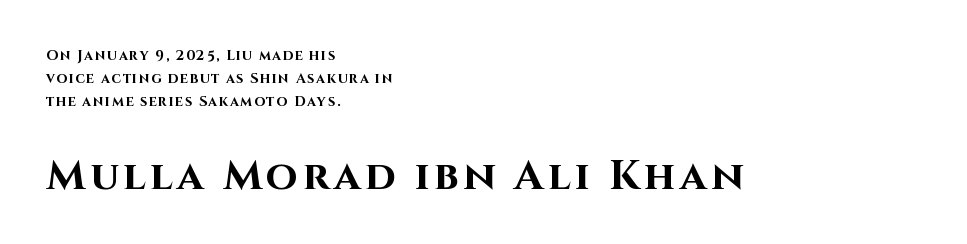
The image shows 41 px bold sans-serif type, upright; set left-aligned, normal line spacing (1.64x), not underlined; the second (bottom) block is 2.93x larger; high stroke contrast and a large x-height.
